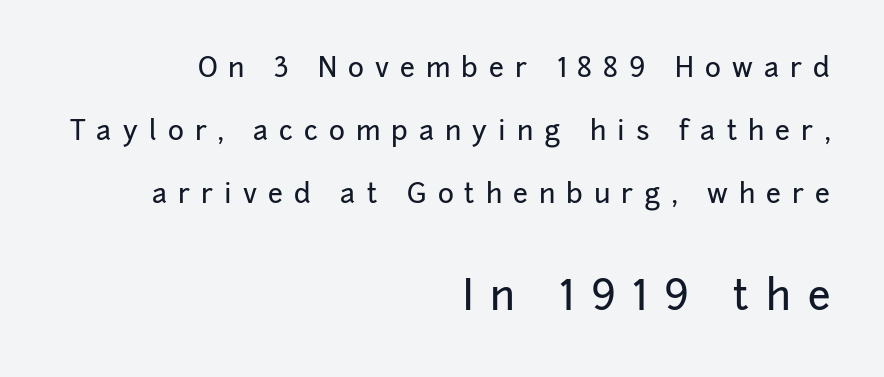
The image shows 41 px sans-serif type, upright; set right-aligned, loose line spacing (2.34x), unusually wide letter spacing (+0.41 em), not underlined; the second (bottom) block is 1.52x larger; low stroke contrast and a medium x-height.
